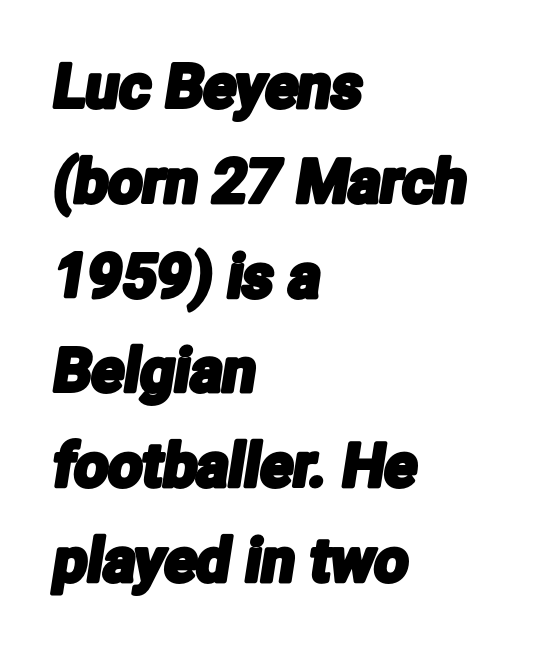
{"serif": "no", "width": "condensed", "stroke_contrast": "low", "x_height": "medium", "monospaced": "no", "underline": "no", "align": "left", "line_spacing": "normal", "line_spacing_ratio": 1.58, "letter_spacing": "normal", "letter_spacing_em": 0.0, "glyph_px": 60}
